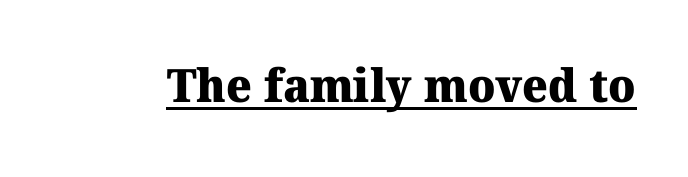
To sum up the face: it has serifs. Here the designer chose a conventional face with non-uniform glyph widths. Each word holds together tightly as a unit, with standard inter-letter gaps. Is there an underline? Yes — a line sits under the letters. Typesetter's note: full bold, strokes at maximum text heaviness.
